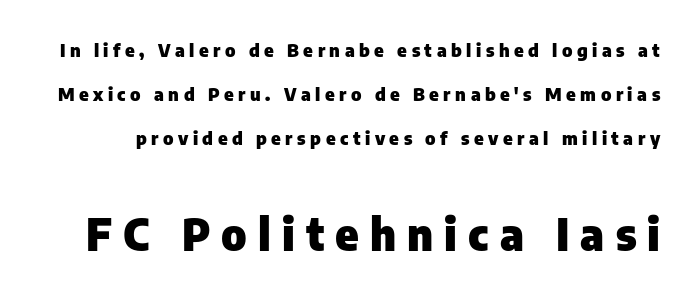
The letters are bold, with thick, heavy strokes. The passage shown begins with its smaller block and ends with its larger one. Characters follow at a spacing far wider than the type designer built in. Note the varied advance widths — an 'i' is clearly narrower than an 'm'. The rendering uses a large line-height, opening up the rows.
